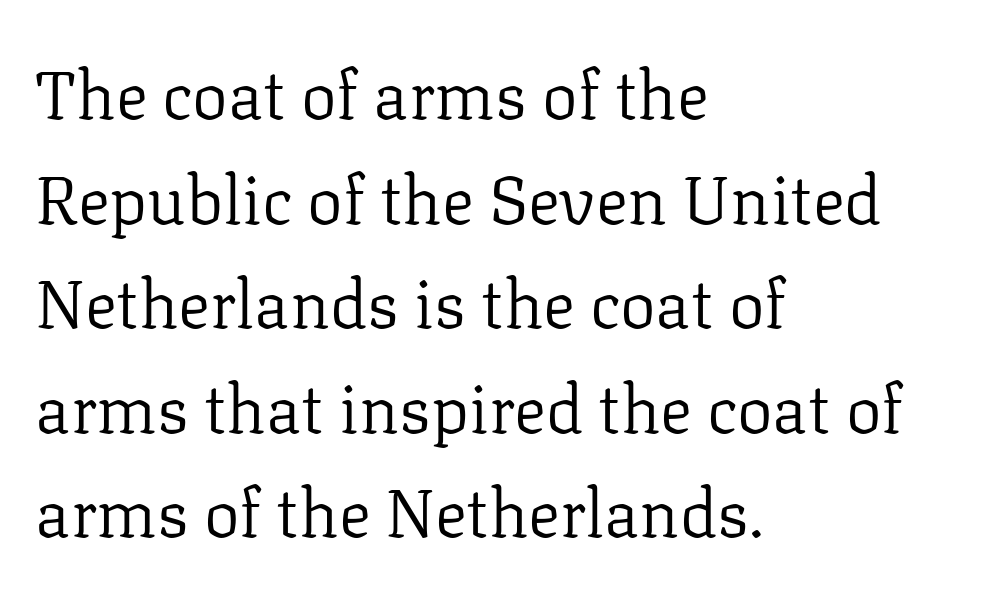
{"serif": "yes", "italic": "no", "bold": "no", "weight": "regular", "width": "normal", "stroke_contrast": "low", "x_height": "medium", "monospaced": "no", "underline": "no", "align": "left", "line_spacing": "normal", "line_spacing_ratio": 1.56, "letter_spacing": "normal", "letter_spacing_em": 0.0, "glyph_px": 67}
